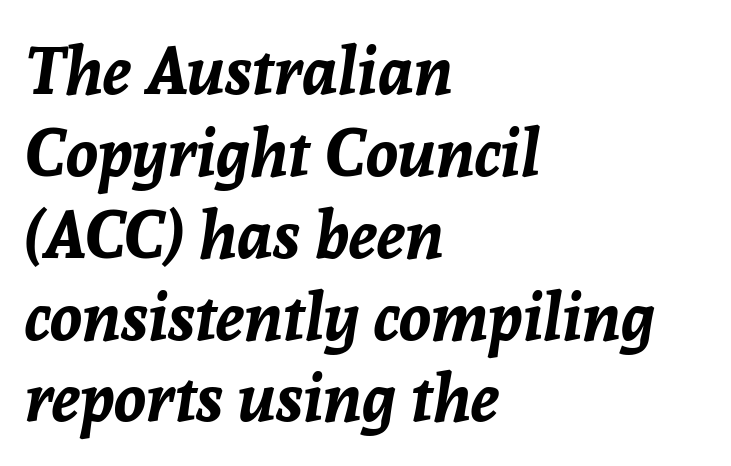
{"italic": "yes", "lean": "right", "slant_degrees": 8, "bold": "yes", "weight": "bold", "width": "normal", "stroke_contrast": "low", "x_height": "medium", "monospaced": "no", "underline": "no", "align": "left", "line_spacing_ratio": 1.24, "letter_spacing": "normal", "letter_spacing_em": 0.0, "glyph_px": 66}
